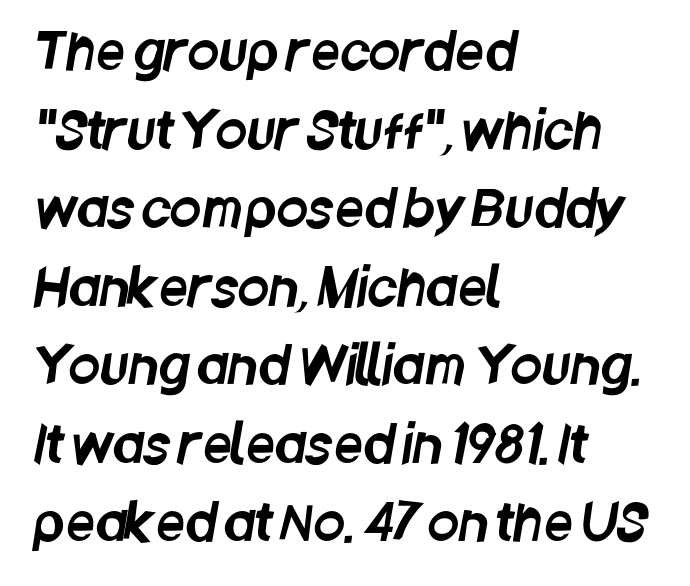
The image shows 51 px condensed sans-serif type; set left-aligned, normal line spacing (1.54x), normal letter spacing, not underlined; low stroke contrast and a large x-height.
